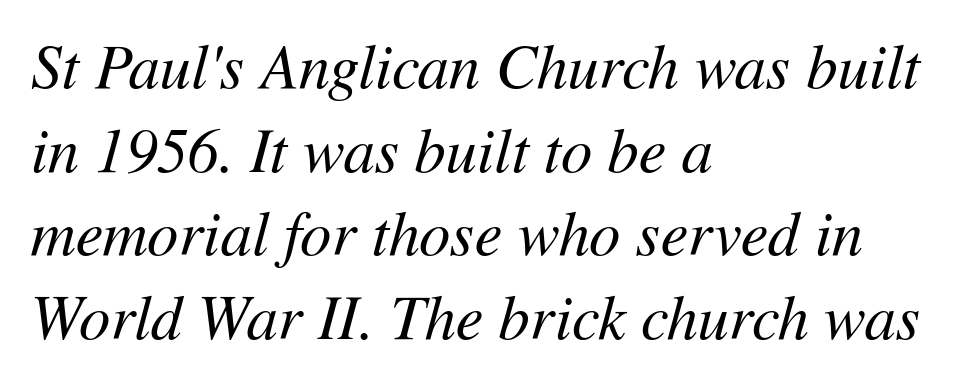
{"italic": "yes", "lean": "right", "slant_degrees": 11, "bold": "no", "weight": "regular", "width": "normal", "stroke_contrast": "medium", "x_height": "medium", "monospaced": "no", "underline": "no", "align": "left", "line_spacing": "normal", "line_spacing_ratio": 1.35, "letter_spacing": "normal", "letter_spacing_em": 0.0, "glyph_px": 62}
